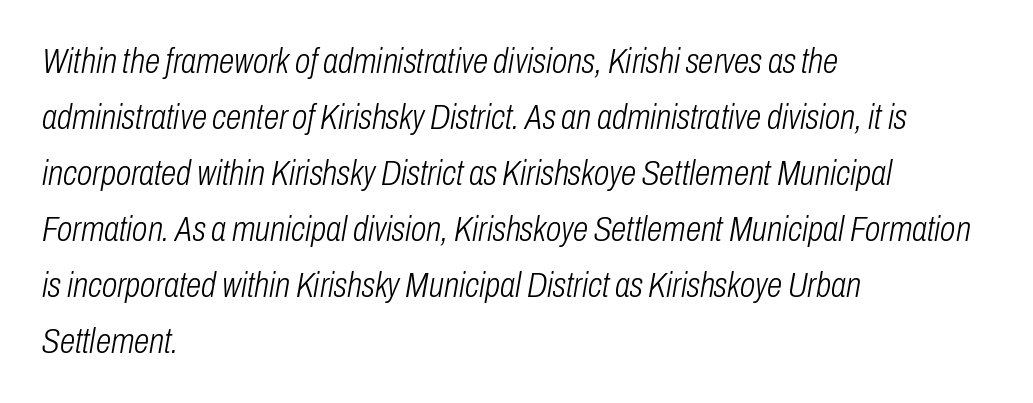
{"italic": "yes", "lean": "right", "slant_degrees": 10, "bold": "no", "weight": "light", "width": "condensed", "stroke_contrast": "low", "x_height": "medium", "monospaced": "no", "underline": "no", "align": "left", "line_spacing": "normal", "line_spacing_ratio": 1.6, "letter_spacing": "normal", "letter_spacing_em": 0.0, "glyph_px": 35}
